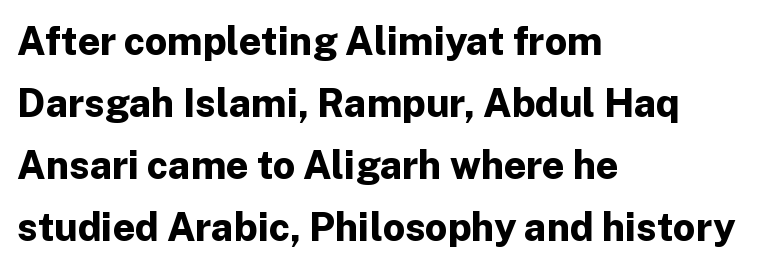
Q: Is the text bold? A: Yes.
Q: Is the text italic (slanted)? A: No, it is upright.
Q: Is the typeface a serif or a sans-serif typeface? A: Sans-serif.
Q: Is the text underlined? A: No.
Q: How is the paragraph aligned? A: Left-aligned.
Q: Is the spacing between letters normal or unusually wide? A: Normal.
Q: Is the spacing between lines tight, normal or loose? A: Normal.
Q: Width (condensed, normal, or wide)? A: Normal.
Q: Stroke contrast? A: Low.
Q: x-height? A: Medium.
Q: Monospaced? A: No.
